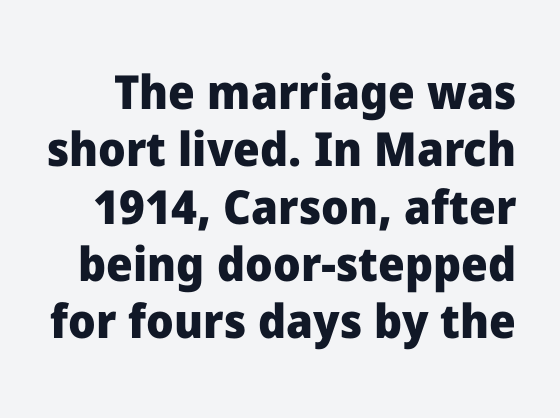
Q: Is the text bold? A: Yes.
Q: Is the text italic (slanted)? A: No, it is upright.
Q: Is the typeface a serif or a sans-serif typeface? A: Sans-serif.
Q: Is the text underlined? A: No.
Q: Is the spacing between letters normal or unusually wide? A: Normal.
Q: Width (condensed, normal, or wide)? A: Normal.
Q: Stroke contrast? A: Low.
Q: x-height? A: Medium.
Q: Monospaced? A: No.
